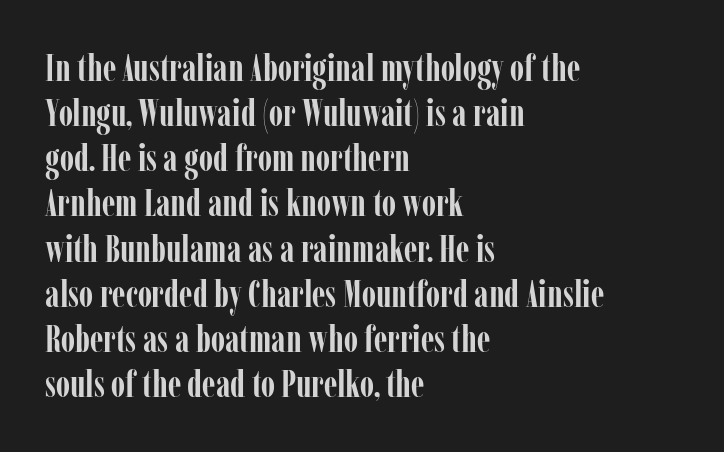
The image shows 37 px semibold, condensed serif type, upright; set left-aligned, line spacing 1.22x, normal letter spacing, not underlined; low stroke contrast and a medium x-height.
